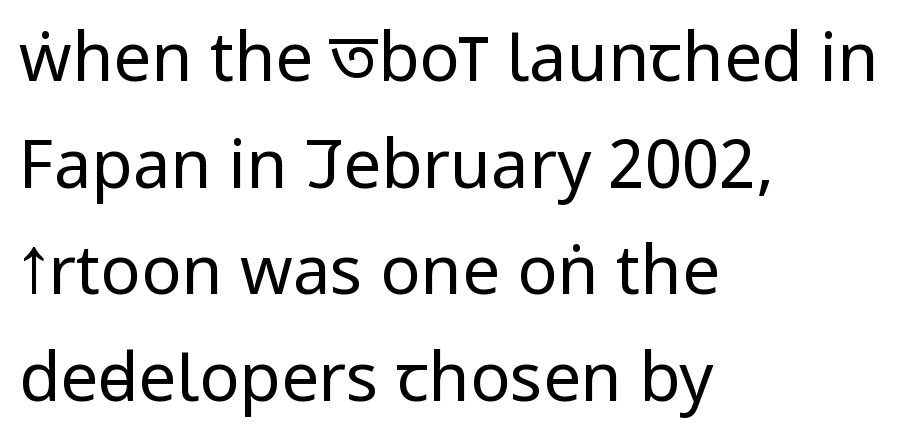
The image shows 67 px regular-weight, condensed sans-serif type, upright; set left-aligned, normal line spacing (1.59x), normal letter spacing, not underlined; low stroke contrast and a large x-height.
